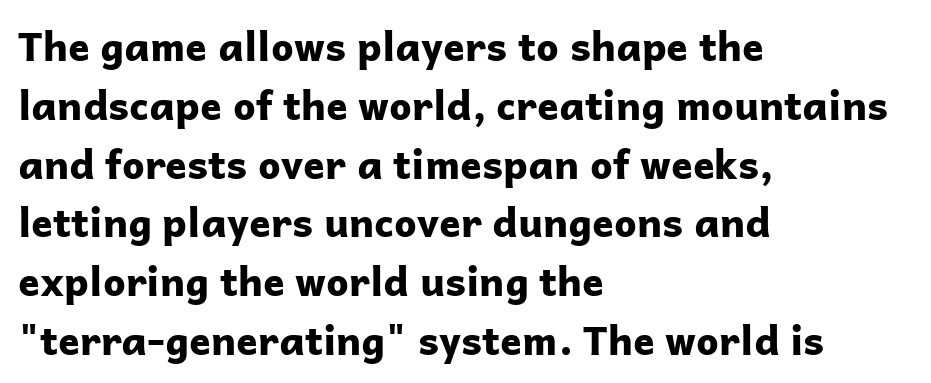
The image shows 40 px bold sans-serif type, upright; set left-aligned, normal line spacing (1.47x), normal letter spacing, not underlined; low stroke contrast and a medium x-height.
